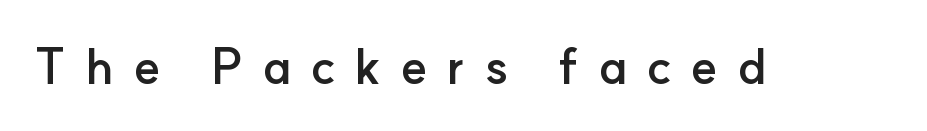
Q: Is the text bold? A: Yes.
Q: Is the text italic (slanted)? A: No, it is upright.
Q: Is the typeface a serif or a sans-serif typeface? A: Sans-serif.
Q: Is the text underlined? A: No.
Q: Is the spacing between letters normal or unusually wide? A: Unusually wide.
Q: Width (condensed, normal, or wide)? A: Normal.
Q: Stroke contrast? A: Low.
Q: x-height? A: Small.
Q: Monospaced? A: No.
